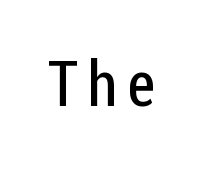
The image shows 63 px regular-weight, condensed sans-serif type, upright; set not underlined; low stroke contrast and a medium x-height.
